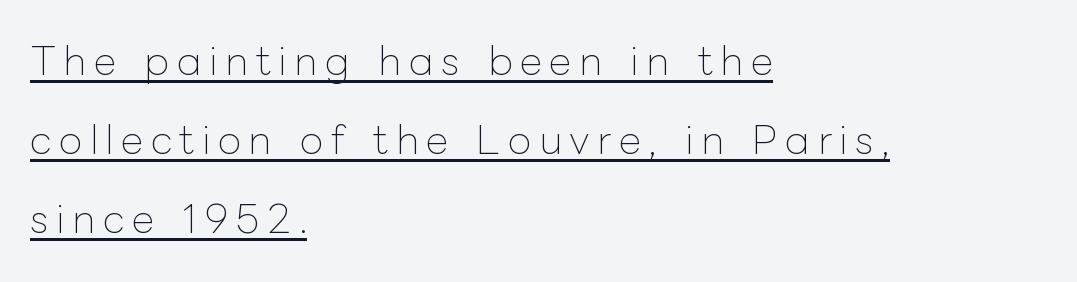
The weight would be labelled regular, book, light, or lighter still. Looks like regular typesetting: each glyph gets only the width it needs. These lines stack with their left ends in a neat column. Descenders here cross a horizontal rule under the line.
